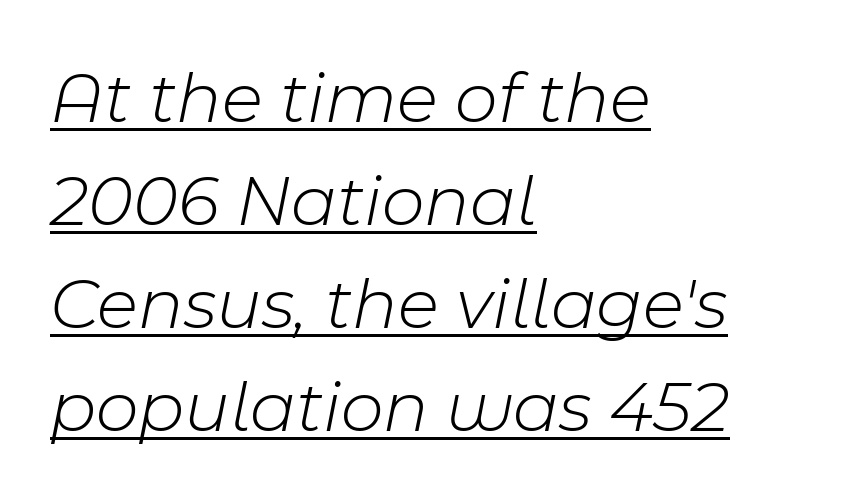
{"italic": "yes", "lean": "right", "slant_degrees": 11, "bold": "no", "weight": "light", "width": "normal", "stroke_contrast": "low", "x_height": "medium", "monospaced": "no", "underline": "yes", "align": "left", "line_spacing": "normal", "line_spacing_ratio": 1.39, "letter_spacing": "normal", "letter_spacing_em": 0.0, "glyph_px": 74}
